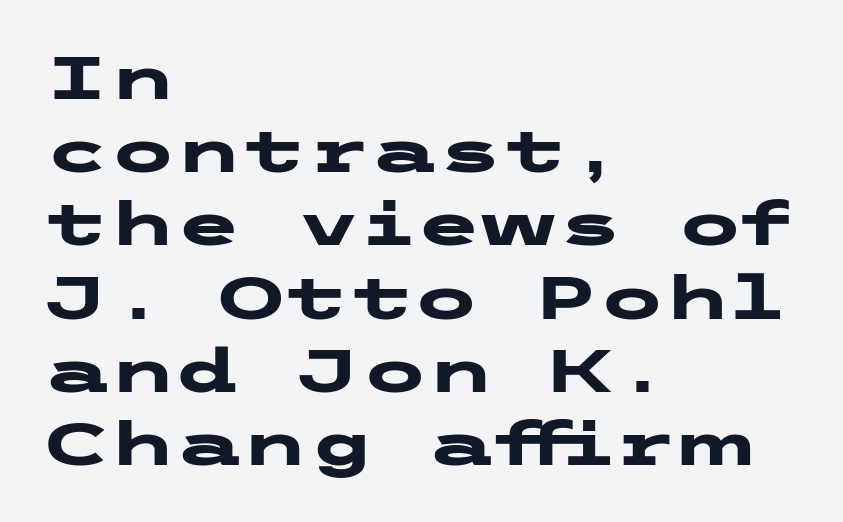
The letters are bold, with thick, heavy strokes. Does the type have serifs? No, each stem ends abruptly. Short and long lines alike share a common starting point at left. It's the straight-up-and-down kind of type.
